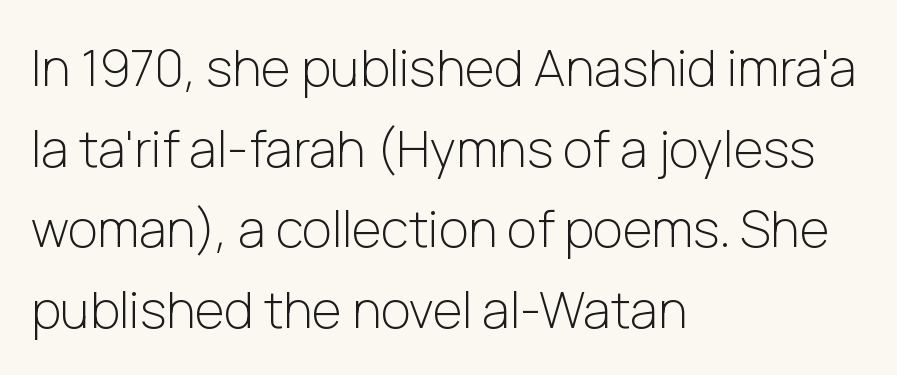
Q: Is the text bold? A: No.
Q: Is the text italic (slanted)? A: No, it is upright.
Q: Is the typeface a serif or a sans-serif typeface? A: Sans-serif.
Q: Is the text underlined? A: No.
Q: How is the paragraph aligned? A: Left-aligned.
Q: Is the spacing between letters normal or unusually wide? A: Normal.
Q: Is the spacing between lines tight, normal or loose? A: Normal.
Q: Width (condensed, normal, or wide)? A: Normal.
Q: Stroke contrast? A: Low.
Q: x-height? A: Medium.
Q: Monospaced? A: No.
